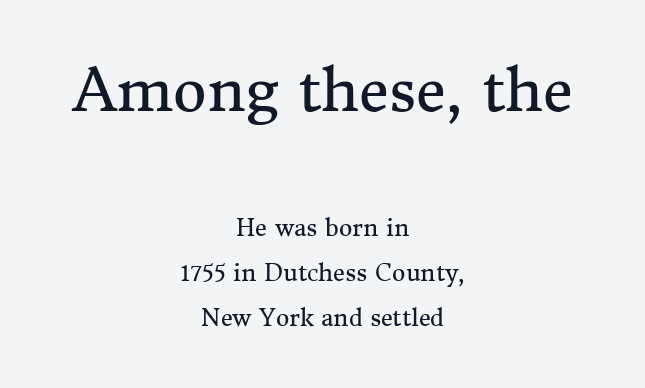
Students, observe: this is what heavily led, spacious text looks like. This reads as an unemphasized weight, regular at the heaviest. One-word summary of the alignment: center. Posture: upright roman.
